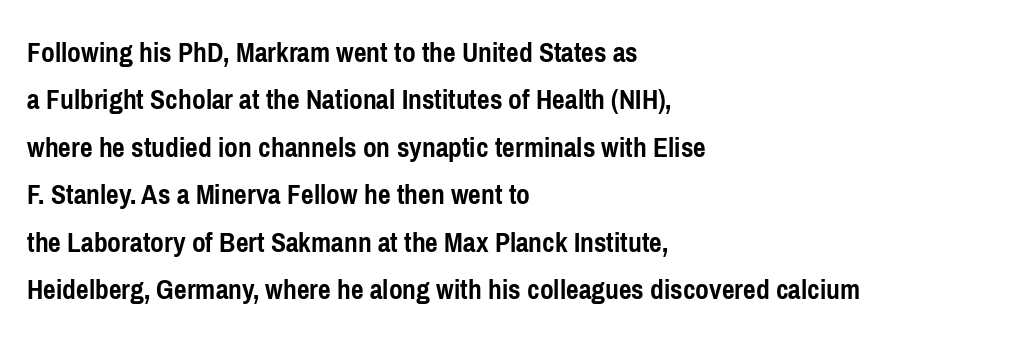
The zone under the glyphs is completely vacant. This sample keeps an unexceptional amount of space between lines. The lettering holds an erect, upright posture throughout. Summary of weight: heavy, a full bold.
